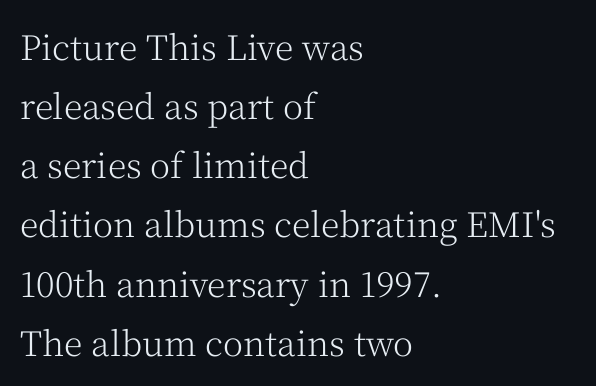
The image shows 34 px light serif type, upright; set left-aligned, line spacing 1.74x, normal letter spacing, not underlined; medium stroke contrast and a medium x-height.
